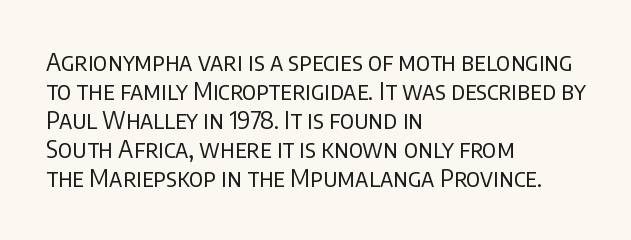
The image shows 24 px text type, upright; set left-aligned, line spacing 1.21x, normal letter spacing, not underlined.
